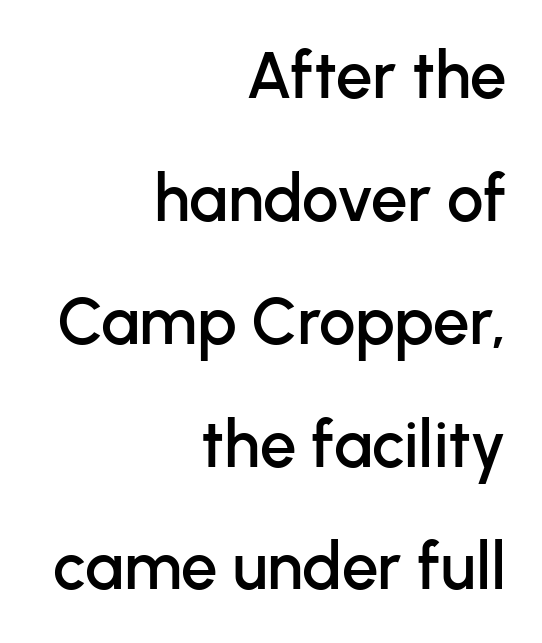
Q: Is the text italic (slanted)? A: No, it is upright.
Q: Is the typeface a serif or a sans-serif typeface? A: Sans-serif.
Q: Is the text underlined? A: No.
Q: How is the paragraph aligned? A: Right-aligned.
Q: Is the spacing between letters normal or unusually wide? A: Normal.
Q: Width (condensed, normal, or wide)? A: Normal.
Q: Stroke contrast? A: Low.
Q: x-height? A: Medium.
Q: Monospaced? A: No.
